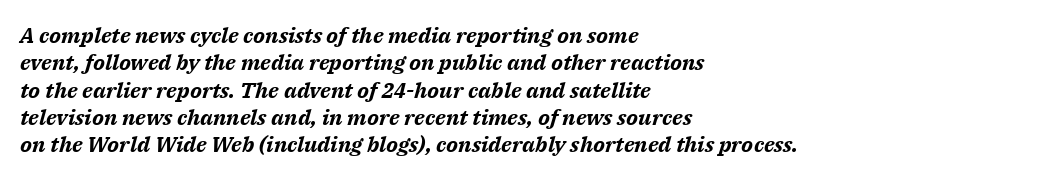
The image shows 22 px bold type, italic (leaning right); set left-aligned, line spacing 1.24x, normal letter spacing, not underlined.
